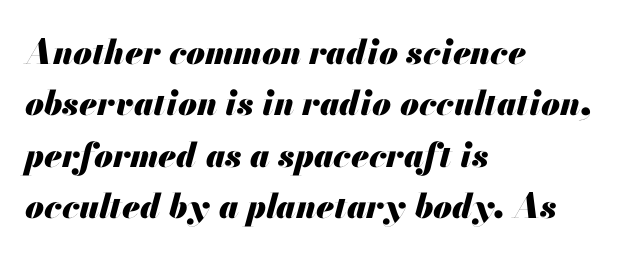
Q: Is the text bold? A: Yes.
Q: Is the text italic (slanted)? A: Yes, it leans right by about 13 degrees.
Q: Is the text underlined? A: No.
Q: How is the paragraph aligned? A: Left-aligned.
Q: Is the spacing between letters normal or unusually wide? A: Normal.
Q: Is the spacing between lines tight, normal or loose? A: Normal.
Q: Width (condensed, normal, or wide)? A: Normal.
Q: Stroke contrast? A: Medium.
Q: x-height? A: Small.
Q: Monospaced? A: No.
